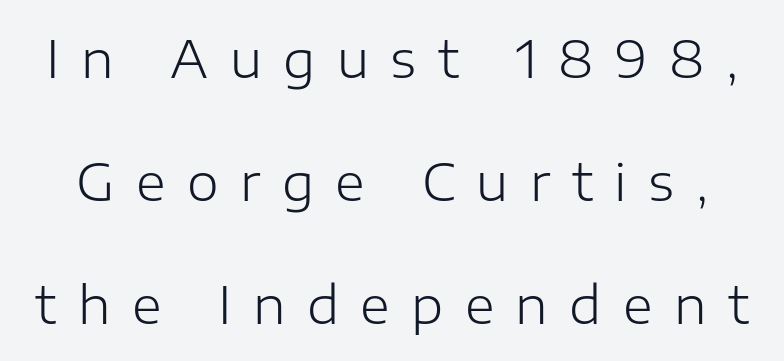
{"serif": "no", "italic": "no", "bold": "no", "weight": "light", "width": "normal", "stroke_contrast": "low", "x_height": "medium", "monospaced": "no", "underline": "no", "line_spacing": "loose", "line_spacing_ratio": 2.41, "letter_spacing": "wide", "letter_spacing_em": 0.42, "glyph_px": 51}
